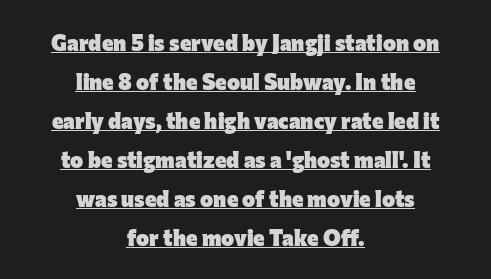
The image shows 22 px bold type, upright; set centered, line spacing 1.77x, normal letter spacing, underlined.
